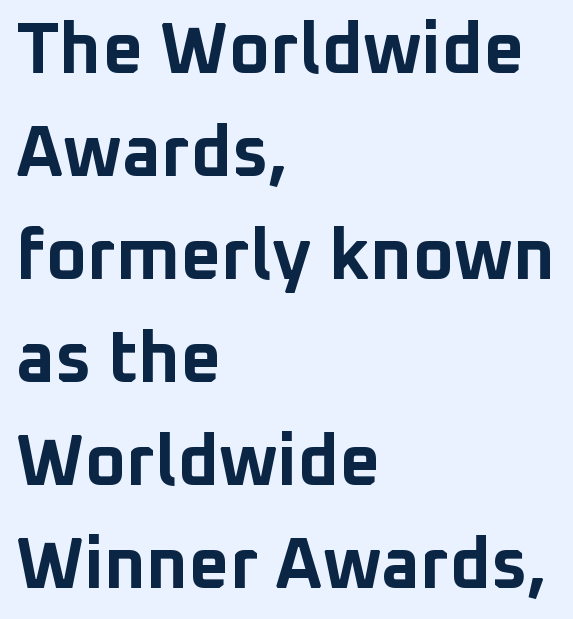
Q: Is the text bold? A: Yes.
Q: Is the text italic (slanted)? A: No, it is upright.
Q: Is the typeface a serif or a sans-serif typeface? A: Sans-serif.
Q: Is the text underlined? A: No.
Q: How is the paragraph aligned? A: Left-aligned.
Q: Is the spacing between letters normal or unusually wide? A: Normal.
Q: Is the spacing between lines tight, normal or loose? A: Normal.
Q: Width (condensed, normal, or wide)? A: Normal.
Q: Stroke contrast? A: Low.
Q: x-height? A: Medium.
Q: Monospaced? A: No.
